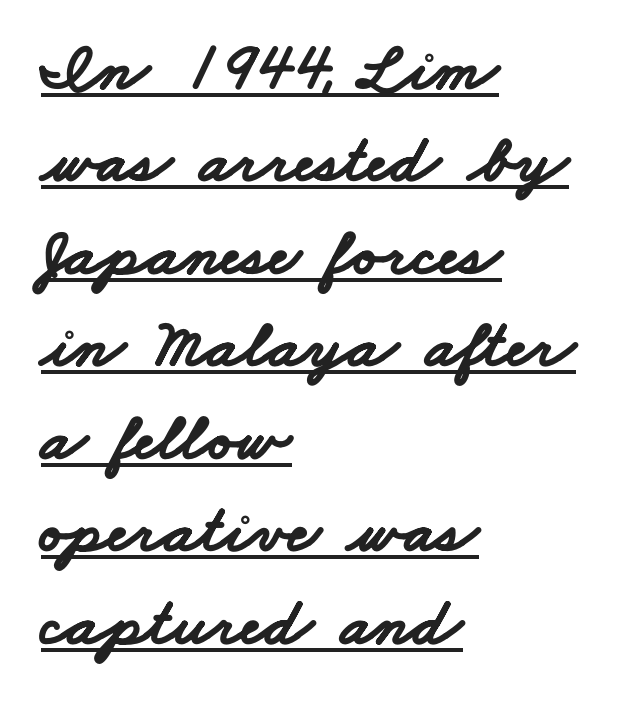
{"serif": "no", "bold": "yes", "weight": "bold", "width": "wide", "stroke_contrast": "low", "x_height": "small", "monospaced": "no", "underline": "yes", "align": "left", "line_spacing": "normal", "line_spacing_ratio": 1.36, "letter_spacing": "normal", "letter_spacing_em": 0.0, "glyph_px": 68}
